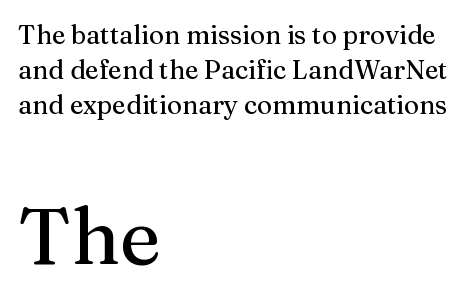
Does extra space separate the letters? No, they use regular spacing. Does the copy run flush right? No — it runs flush left. This rendering features lettering with no underline. Letterform terminals end in serifs throughout the passage.
